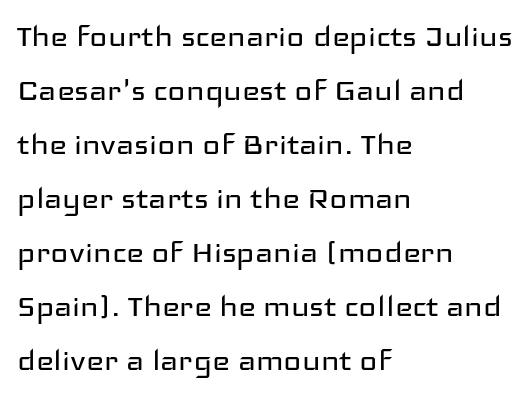
Character widths vary here, with narrow letters taking less room than wide ones. The rows are spaced the way most documents space them. Ink coverage per letter is moderate at most. Short note: letters normally spaced.
